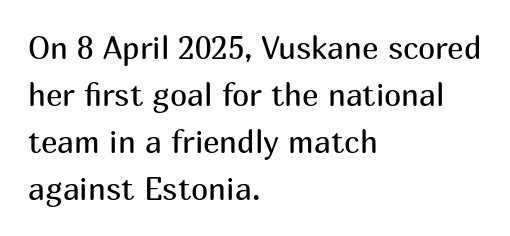
Q: Is the text bold? A: No.
Q: Is the text italic (slanted)? A: No, it is upright.
Q: Is the typeface a serif or a sans-serif typeface? A: Sans-serif.
Q: Is the text underlined? A: No.
Q: How is the paragraph aligned? A: Left-aligned.
Q: Is the spacing between letters normal or unusually wide? A: Normal.
Q: Is the spacing between lines tight, normal or loose? A: Normal.
Q: Width (condensed, normal, or wide)? A: Normal.
Q: Stroke contrast? A: Medium.
Q: x-height? A: Medium.
Q: Monospaced? A: No.
